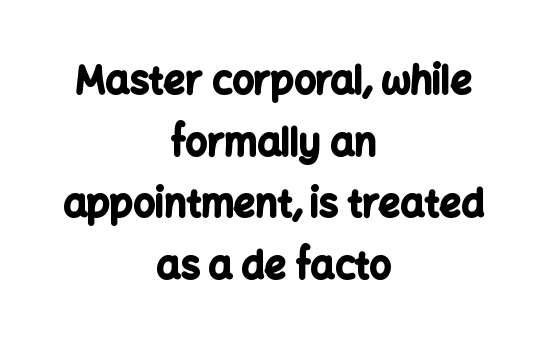
{"serif": "no", "italic": "no", "bold": "yes", "weight": "bold", "width": "normal", "stroke_contrast": "low", "x_height": "medium", "monospaced": "no", "underline": "no", "align": "center", "line_spacing": "normal", "line_spacing_ratio": 1.62, "letter_spacing": "normal", "letter_spacing_em": 0.0, "glyph_px": 38}
